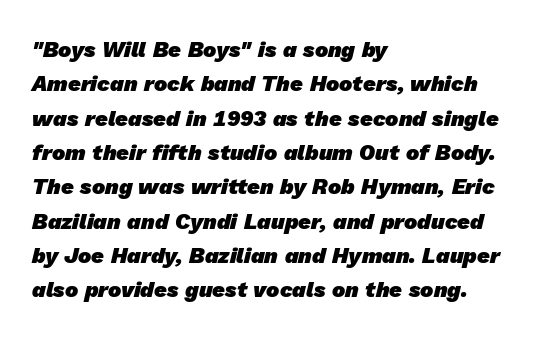
Q: Is the text bold? A: Yes.
Q: Is the text underlined? A: No.
Q: How is the paragraph aligned? A: Left-aligned.
Q: Is the spacing between letters normal or unusually wide? A: Normal.
Q: Is the spacing between lines tight, normal or loose? A: Normal.
